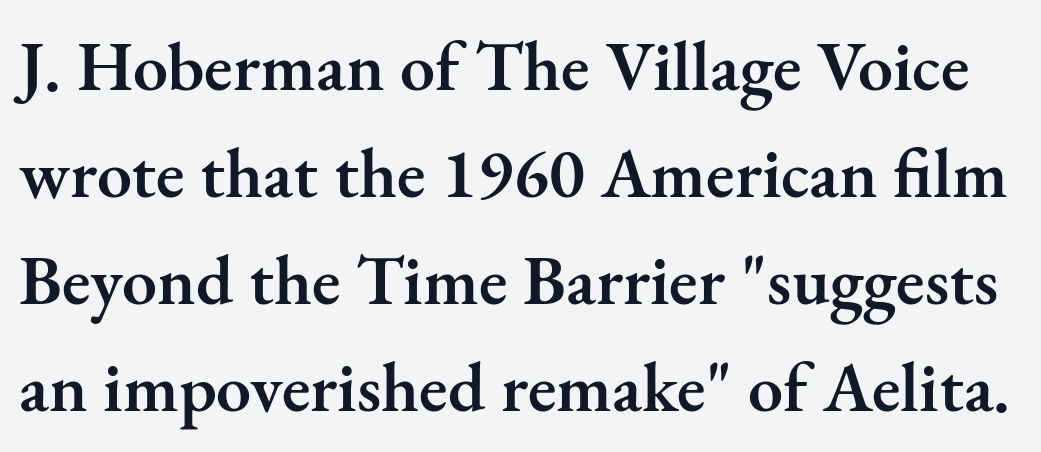
The face used here is a semibold: visibly heavier than regular, lighter than bold. Words appear dense and cohesive because spacing is normal. Is there much room between lines? A standard amount, neither cramped nor airy. Here the designer chose a conventional face with non-uniform glyph widths.
